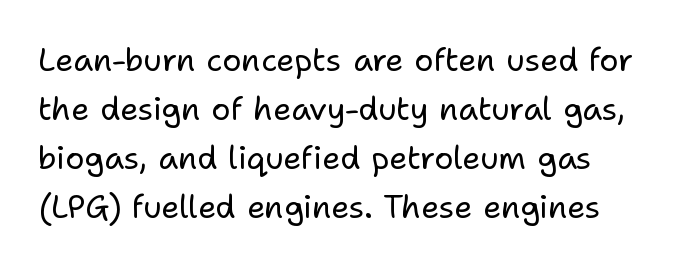
The image shows 32 px regular-weight sans-serif type, upright; set normal line spacing (1.53x), normal letter spacing, not underlined; low stroke contrast and a medium x-height.
